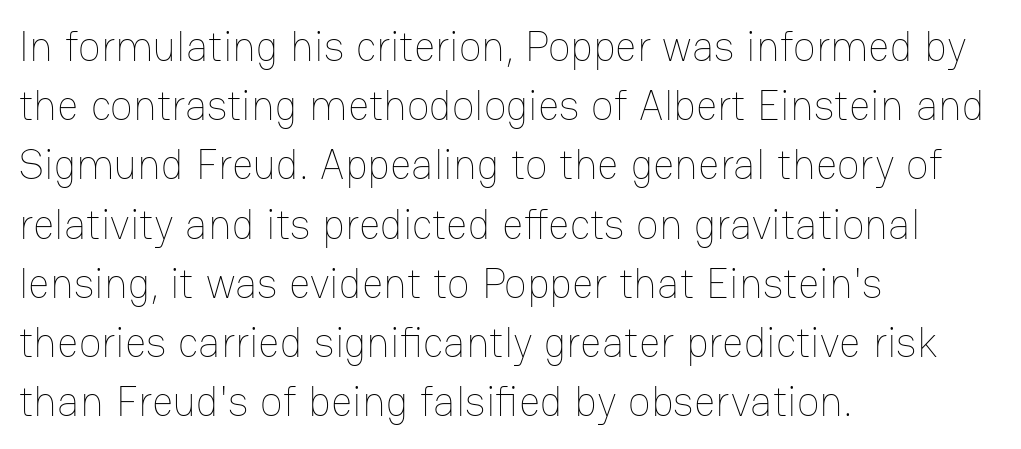
The image shows 42 px thin type, upright; set left-aligned, normal line spacing (1.41x), normal letter spacing, not underlined; low stroke contrast and a medium x-height.
